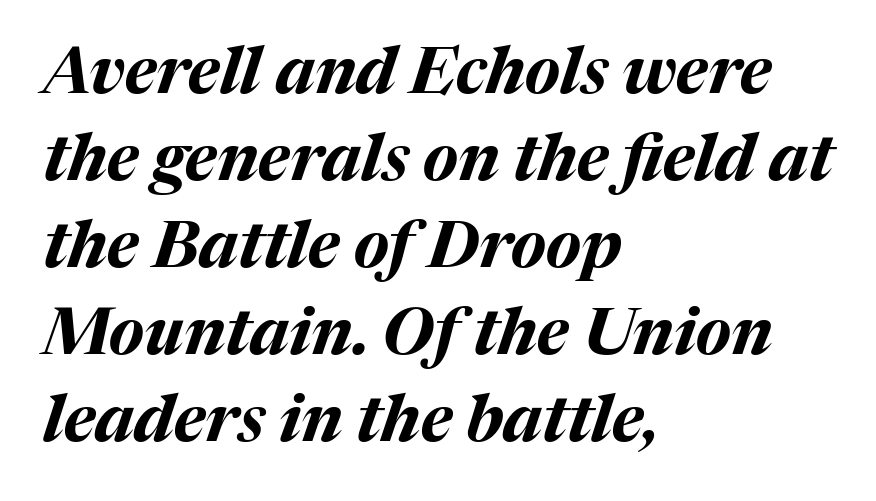
{"italic": "yes", "lean": "right", "slant_degrees": 17, "bold": "yes", "weight": "bold", "width": "normal", "stroke_contrast": "medium", "x_height": "medium", "monospaced": "no", "underline": "no", "align": "left", "line_spacing": "normal", "line_spacing_ratio": 1.34, "letter_spacing": "normal", "letter_spacing_em": 0.0, "glyph_px": 65}
